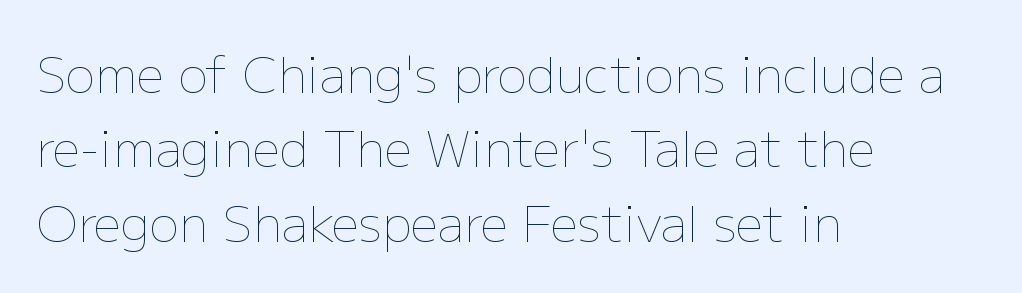
The image shows 49 px thin type, upright; set left-aligned, normal line spacing (1.52x), normal letter spacing, not underlined; low stroke contrast and a medium x-height.
